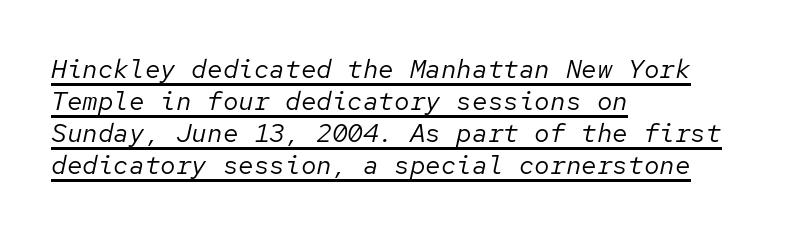
{"italic": "yes", "lean": "right", "slant_degrees": 12, "bold": "no", "underline": "yes", "align": "left", "line_spacing_ratio": 1.23, "letter_spacing": "normal", "letter_spacing_em": 0.0, "glyph_px": 26}
